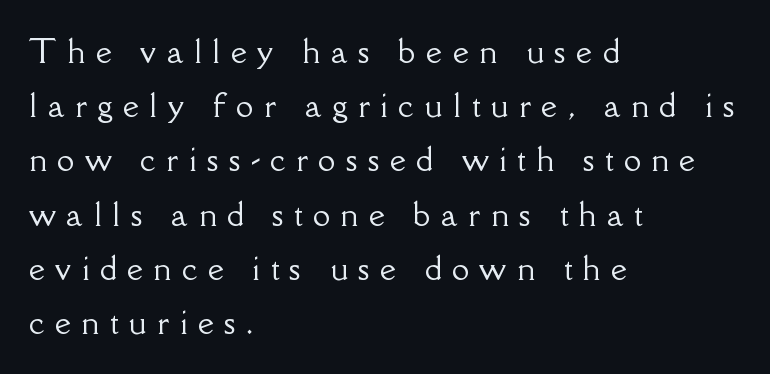
The image shows 31 px serif type, upright; set left-aligned, line spacing 1.75x, unusually wide letter spacing (+0.34 em), not underlined; low stroke contrast and a small x-height.
